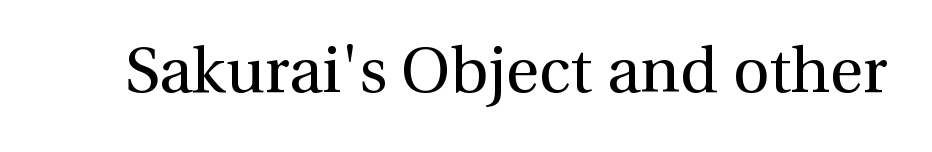
Q: Is the text bold? A: No.
Q: Is the text italic (slanted)? A: No, it is upright.
Q: Is the typeface a serif or a sans-serif typeface? A: Serif.
Q: Is the text underlined? A: No.
Q: Is the spacing between letters normal or unusually wide? A: Normal.
Q: Width (condensed, normal, or wide)? A: Normal.
Q: Stroke contrast? A: Medium.
Q: x-height? A: Medium.
Q: Monospaced? A: No.
